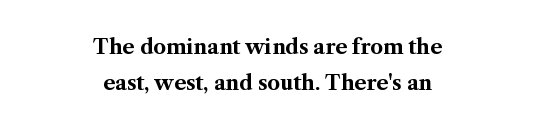
The image shows 20 px bold type, upright; set centered, line spacing 1.79x, normal letter spacing, not underlined.
